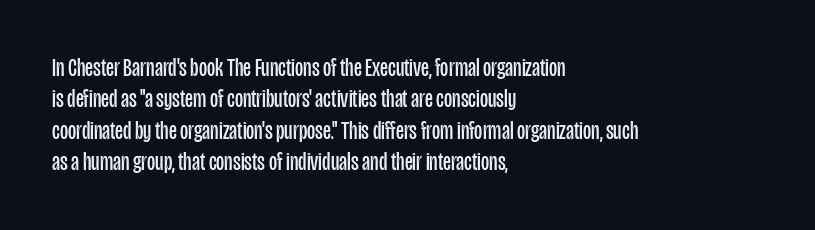
{"italic": "no", "bold": "no", "underline": "no", "align": "left", "line_spacing": "normal", "line_spacing_ratio": 1.26, "letter_spacing": "normal", "letter_spacing_em": 0.0, "glyph_px": 25}
